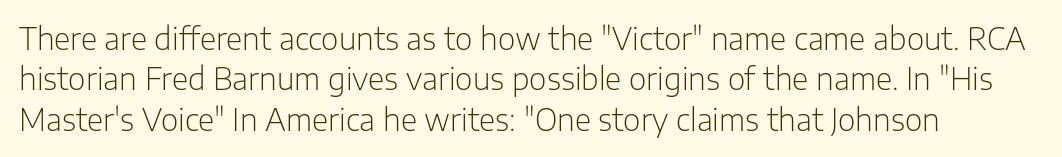
The passage shown is not bold in any degree. Upright lettering throughout. In terms of letterform style, serifs are entirely absent. Here the designer chose a conventional face with non-uniform glyph widths.
